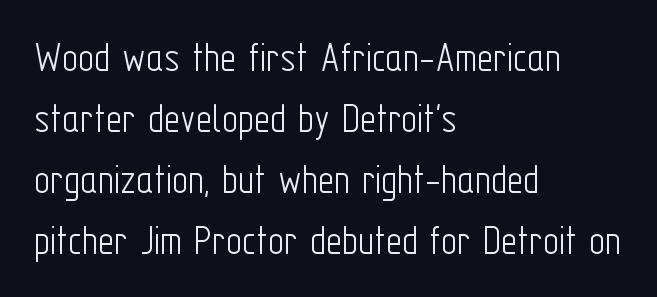
{"serif": "no", "italic": "no", "bold": "no", "weight": "light", "width": "condensed", "stroke_contrast": "low", "x_height": "medium", "monospaced": "no", "underline": "no", "align": "left", "line_spacing": "normal", "line_spacing_ratio": 1.39, "letter_spacing": "normal", "letter_spacing_em": 0.0, "glyph_px": 44}
